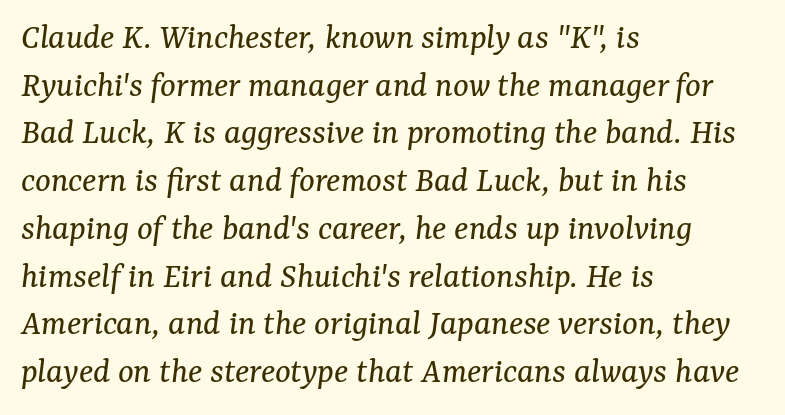
{"serif": "yes", "italic": "yes", "lean": "right", "slant_degrees": 7, "bold": "no", "weight": "regular", "width": "normal", "stroke_contrast": "medium", "x_height": "medium", "monospaced": "no", "underline": "no", "align": "left", "line_spacing": "normal", "line_spacing_ratio": 1.29, "letter_spacing": "normal", "letter_spacing_em": 0.0, "glyph_px": 37}
